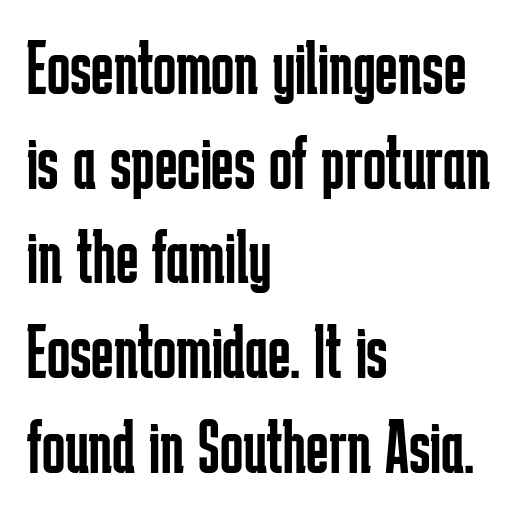
Summary of weight: not heavy and not bold. Underlining? Definitely not there. Each word holds together tightly as a unit, with standard inter-letter gaps. Ordinary non-slanted type is in use. Varying glyph widths throughout — classic text-font behaviour. A student would call this left alignment; a typographer would say flush left, rag right.
